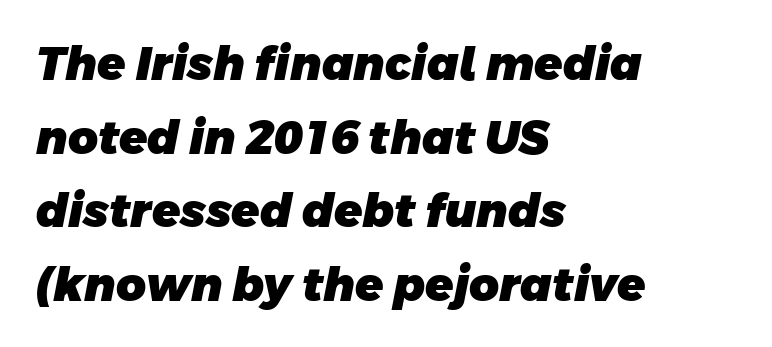
The horizontal fit of the characters is conventional and even. You can tell from the bare stems that sans-serif type was used. Horizontally, the lines are justified to the leading edge only. Only glyphs here, with clear space below each row. A dark, heavy texture on the line: the type is bold. Looks like regular typesetting: each glyph gets only the width it needs.
